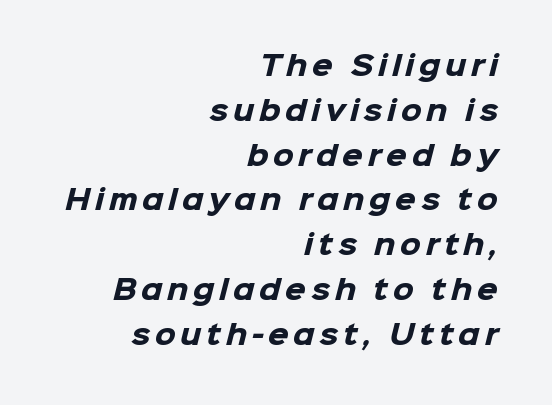
{"bold": "yes", "underline": "no", "align": "right", "line_spacing": "normal", "line_spacing_ratio": 1.66, "glyph_px": 27}
